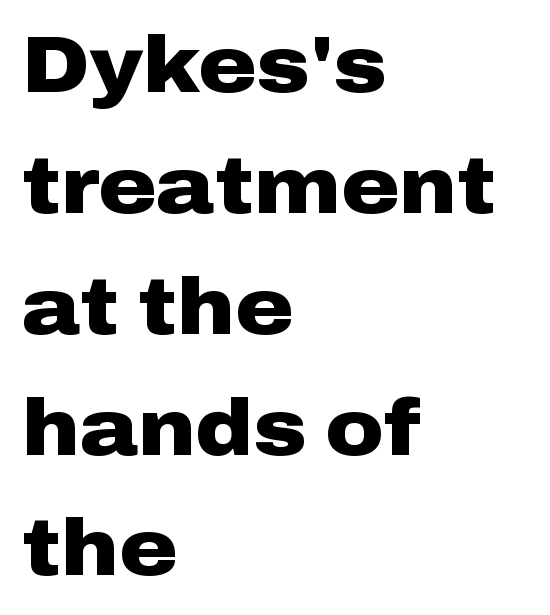
Q: Is the text bold? A: Yes.
Q: Is the text italic (slanted)? A: No, it is upright.
Q: Is the typeface a serif or a sans-serif typeface? A: Sans-serif.
Q: Is the text underlined? A: No.
Q: How is the paragraph aligned? A: Left-aligned.
Q: Is the spacing between letters normal or unusually wide? A: Normal.
Q: Is the spacing between lines tight, normal or loose? A: Normal.
Q: Width (condensed, normal, or wide)? A: Wide.
Q: Stroke contrast? A: Low.
Q: x-height? A: Medium.
Q: Monospaced? A: No.
